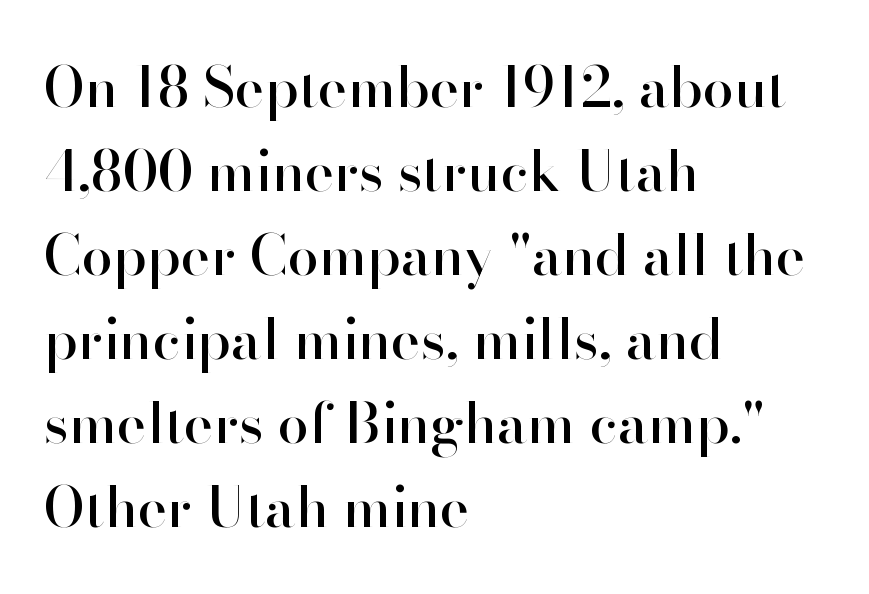
{"serif": "no", "italic": "no", "width": "normal", "stroke_contrast": "high", "x_height": "small", "monospaced": "no", "underline": "no", "align": "left", "line_spacing": "normal", "line_spacing_ratio": 1.5, "letter_spacing": "normal", "letter_spacing_em": 0.0, "glyph_px": 56}
